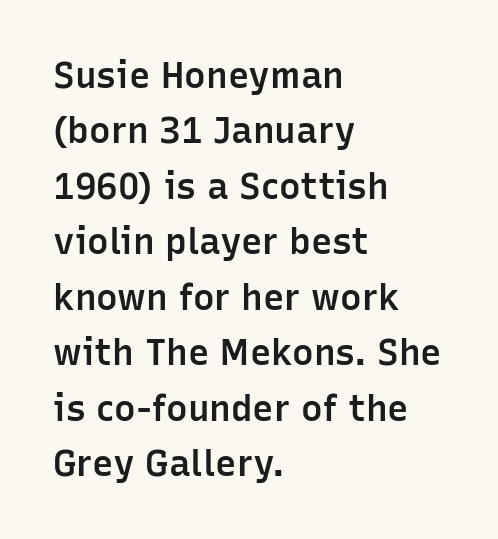
{"serif": "no", "italic": "no", "bold": "semi", "weight": "semibold", "width": "normal", "stroke_contrast": "low", "x_height": "medium", "monospaced": "no", "underline": "no", "align": "left", "line_spacing": "normal", "line_spacing_ratio": 1.54, "letter_spacing": "normal", "letter_spacing_em": 0.0, "glyph_px": 36}
